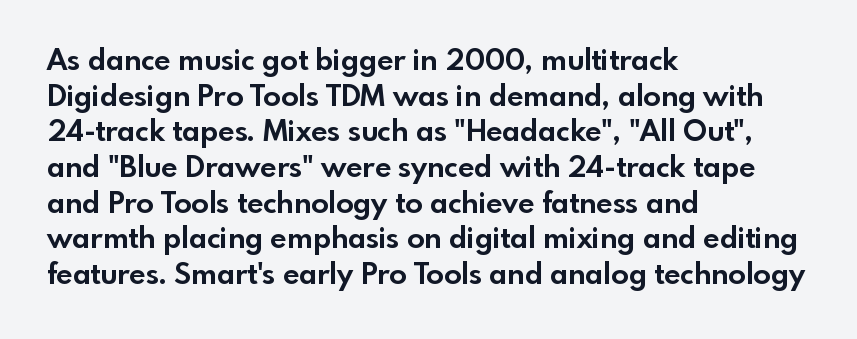
No italicization has been applied; the sample stays upright. Horizontal alignment here is leftward, the default for most running prose. Any mark beneath the type? The region is blank. A typesetter would call this proportional, since set widths differ per character.
